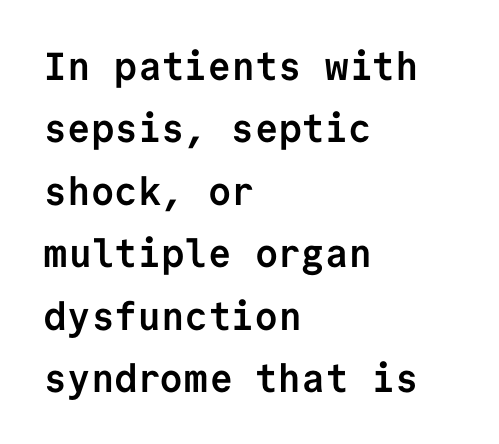
{"serif": "no", "italic": "no", "bold": "yes", "weight": "semibold", "width": "normal", "stroke_contrast": "low", "x_height": "medium", "monospaced": "yes", "underline": "no", "align": "left", "line_spacing": "normal", "line_spacing_ratio": 1.6, "letter_spacing": "normal", "letter_spacing_em": 0.0, "glyph_px": 39}
